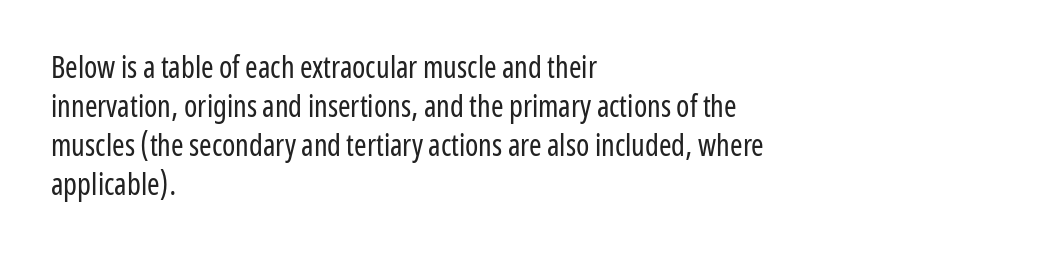
Q: Is the text bold? A: No.
Q: Is the text italic (slanted)? A: No, it is upright.
Q: Is the typeface a serif or a sans-serif typeface? A: Sans-serif.
Q: Is the text underlined? A: No.
Q: How is the paragraph aligned? A: Left-aligned.
Q: Is the spacing between letters normal or unusually wide? A: Normal.
Q: Is the spacing between lines tight, normal or loose? A: Normal.
Q: Width (condensed, normal, or wide)? A: Condensed.
Q: Stroke contrast? A: Low.
Q: x-height? A: Medium.
Q: Monospaced? A: No.
